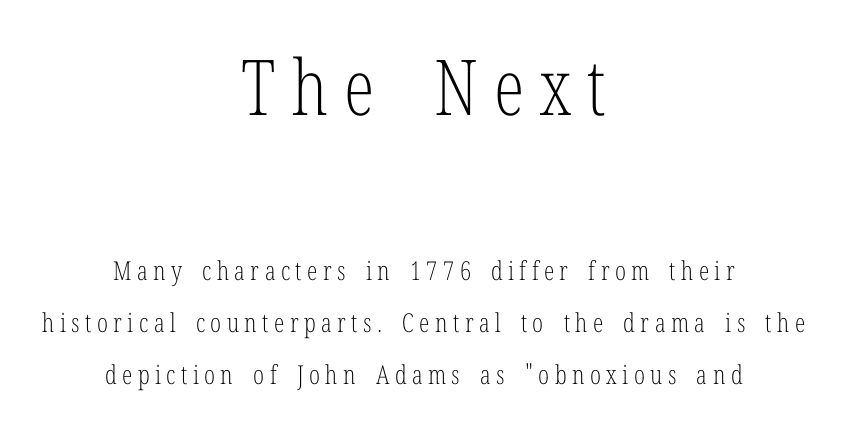
The image shows 77 px light, condensed serif type, upright; set centered, loose line spacing (2.0x), unusually wide letter spacing (+0.21 em), not underlined; the first (top) block is 2.96x larger; low stroke contrast and a medium x-height.
